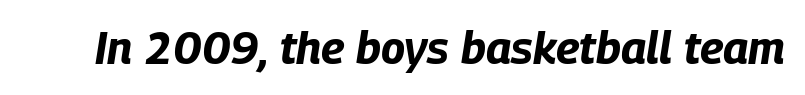
The typesetting leans heavy: a genuine bold. Has an underline been added? It has not. It's the slanting kind of type. Varying glyph widths throughout — classic text-font behaviour. The type is set solid horizontally, with unmodified tracking.
